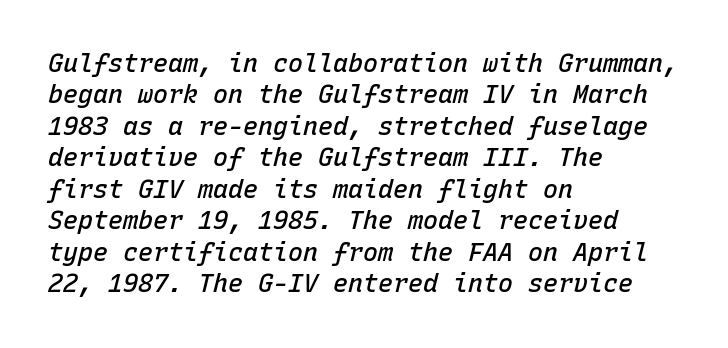
The image shows 25 px text type, italic (leaning right); set left-aligned, normal line spacing (1.26x), normal letter spacing, not underlined.
